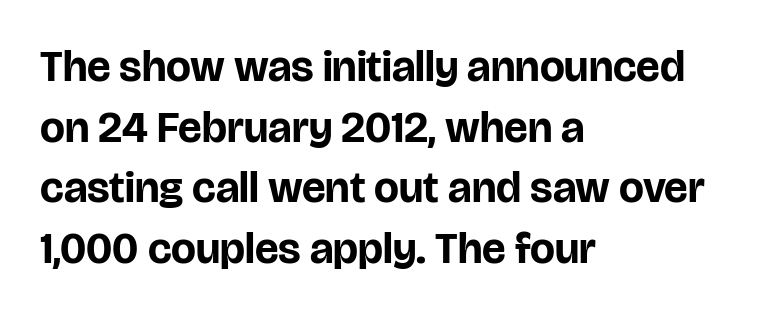
The image shows 44 px bold sans-serif type, upright; set left-aligned, normal line spacing (1.38x), normal letter spacing, not underlined; low stroke contrast and a large x-height.
